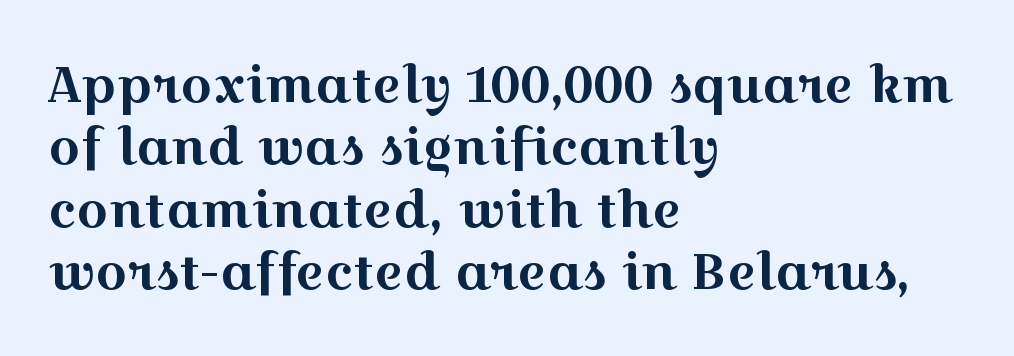
{"serif": "yes", "italic": "no", "width": "wide", "x_height": "medium", "monospaced": "no", "underline": "no", "align": "left", "line_spacing": "normal", "line_spacing_ratio": 1.25, "letter_spacing": "normal", "letter_spacing_em": 0.0, "glyph_px": 50}
